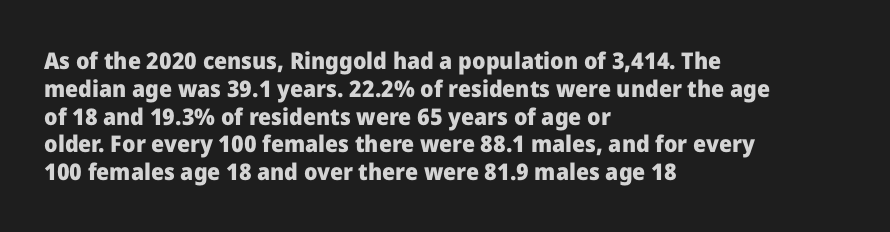
The image shows 23 px bold type, upright; set left-aligned, line spacing 1.21x, normal letter spacing, not underlined.
